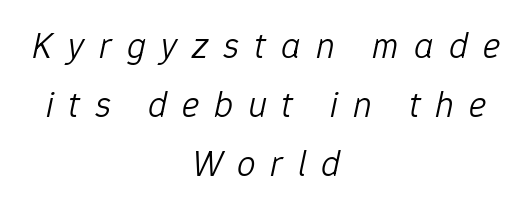
The image shows 37 px light type, italic (leaning right); set centered, normal line spacing (1.59x), unusually wide letter spacing (+0.4 em), not underlined; low stroke contrast and a medium x-height.
